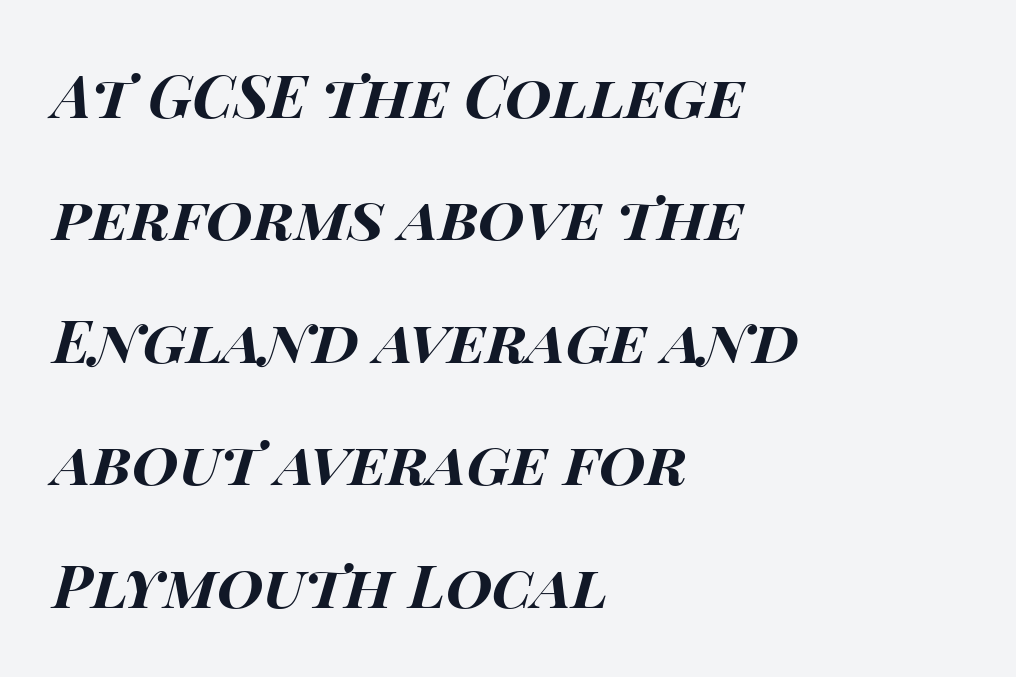
In CSS terms this would be text-align: left. Anything drawn beneath the words? Only blank space. These lines carry a lot of weight — the face is fully bold. The face used here has a pronounced slope to its letters. How are the letters spaced? Ordinarily, with no added tracking. Is this a fixed-width face? No — the glyphs have proportional, varying widths.
